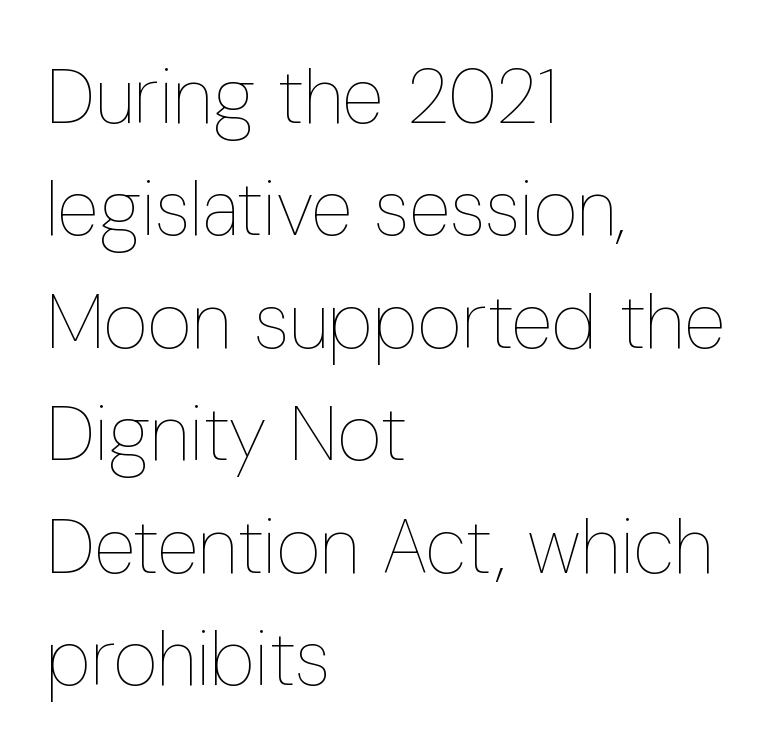
{"italic": "no", "bold": "no", "weight": "thin", "width": "condensed", "stroke_contrast": "low", "x_height": "medium", "monospaced": "no", "underline": "no", "align": "left", "line_spacing": "normal", "line_spacing_ratio": 1.46, "letter_spacing": "normal", "letter_spacing_em": 0.0, "glyph_px": 77}
